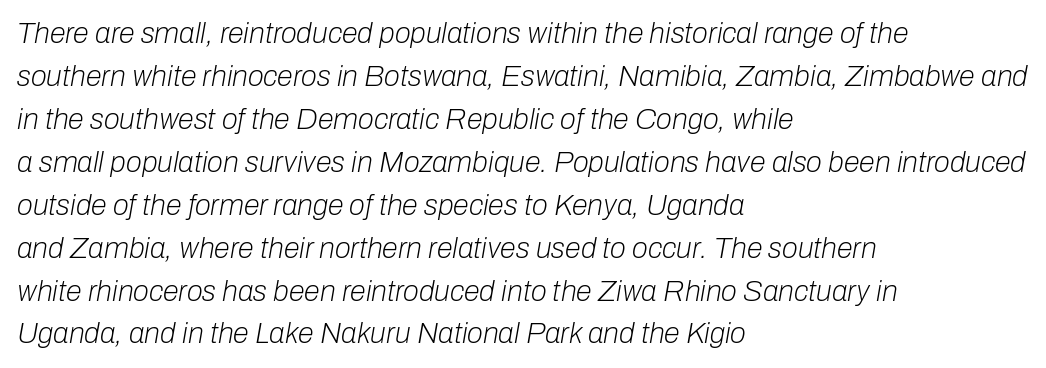
Q: Is the text bold? A: No.
Q: Is the text italic (slanted)? A: Yes, it leans right by about 10 degrees.
Q: Is the text underlined? A: No.
Q: How is the paragraph aligned? A: Left-aligned.
Q: Is the spacing between letters normal or unusually wide? A: Normal.
Q: Is the spacing between lines tight, normal or loose? A: Normal.
Q: Width (condensed, normal, or wide)? A: Normal.
Q: Stroke contrast? A: Low.
Q: x-height? A: Medium.
Q: Monospaced? A: No.
